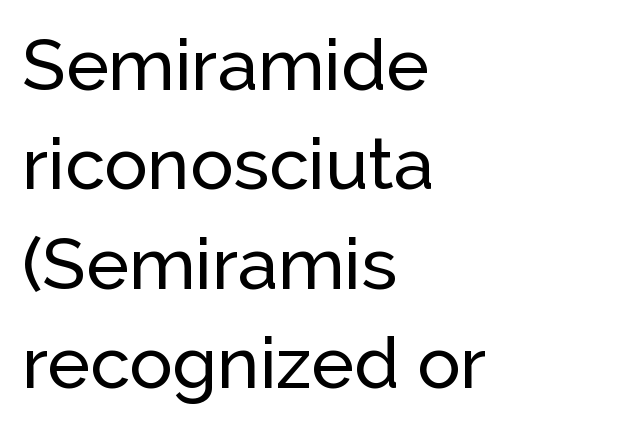
This sample is left-justified, so line endings fall wherever the words run out. You could not count columns in this text — the font is proportionally spaced. Clear beneath every line of the passage. Interline gaps are of average width in this sample.
